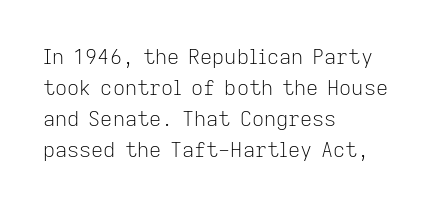
The image shows 21 px text type, upright; set left-aligned, normal line spacing (1.47x), normal letter spacing, not underlined.
